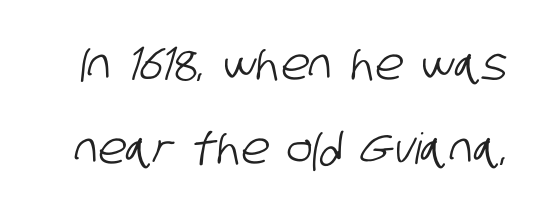
Each letter keeps its own natural width here, so spacing adapts to shape. Honestly, there is no underline to notice here at all. Leading: increased. A typesetter would label this face a sans. Is the letter spacing exaggerated? No — it looks like the ordinary default.
